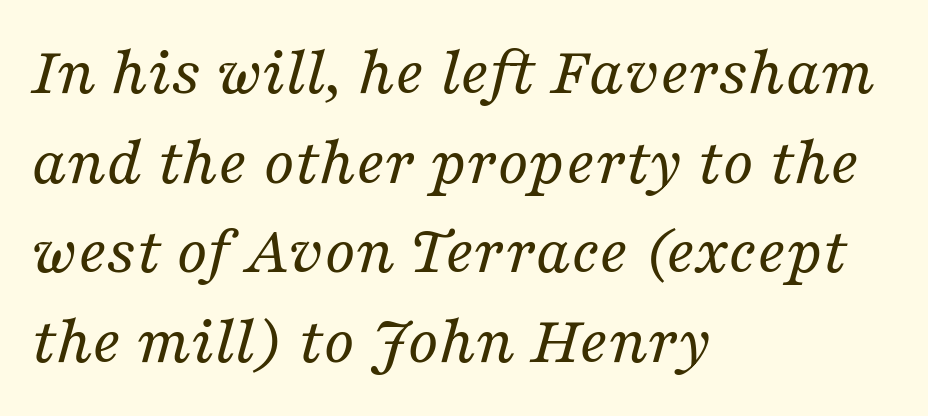
{"serif": "yes", "italic": "yes", "lean": "right", "slant_degrees": 16, "bold": "no", "weight": "regular", "width": "normal", "stroke_contrast": "medium", "x_height": "medium", "monospaced": "no", "underline": "no", "align": "left", "line_spacing": "normal", "line_spacing_ratio": 1.3, "letter_spacing": "normal", "letter_spacing_em": 0.0, "glyph_px": 69}
